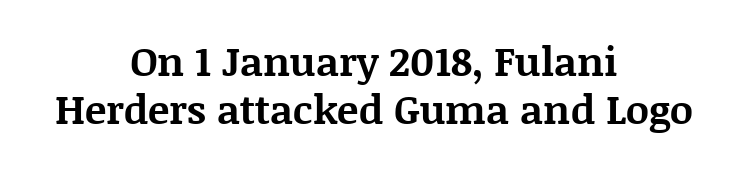
Q: Is the text bold? A: Yes.
Q: Is the text italic (slanted)? A: No, it is upright.
Q: Is the typeface a serif or a sans-serif typeface? A: Serif.
Q: Is the text underlined? A: No.
Q: How is the paragraph aligned? A: Centered.
Q: Is the spacing between letters normal or unusually wide? A: Normal.
Q: Width (condensed, normal, or wide)? A: Normal.
Q: Stroke contrast? A: Medium.
Q: x-height? A: Large.
Q: Monospaced? A: No.
